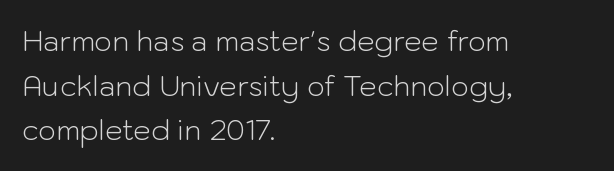
The image shows 28 px light sans-serif type, upright; set left-aligned, normal line spacing (1.59x), normal letter spacing, not underlined; low stroke contrast and a medium x-height.
